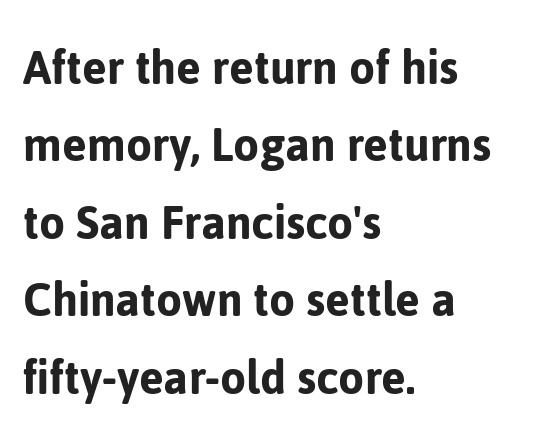
Q: Is the text italic (slanted)? A: No, it is upright.
Q: Is the typeface a serif or a sans-serif typeface? A: Sans-serif.
Q: Is the text underlined? A: No.
Q: How is the paragraph aligned? A: Left-aligned.
Q: Is the spacing between letters normal or unusually wide? A: Normal.
Q: Is the spacing between lines tight, normal or loose? A: Normal.
Q: Width (condensed, normal, or wide)? A: Normal.
Q: Stroke contrast? A: Low.
Q: x-height? A: Medium.
Q: Monospaced? A: No.
